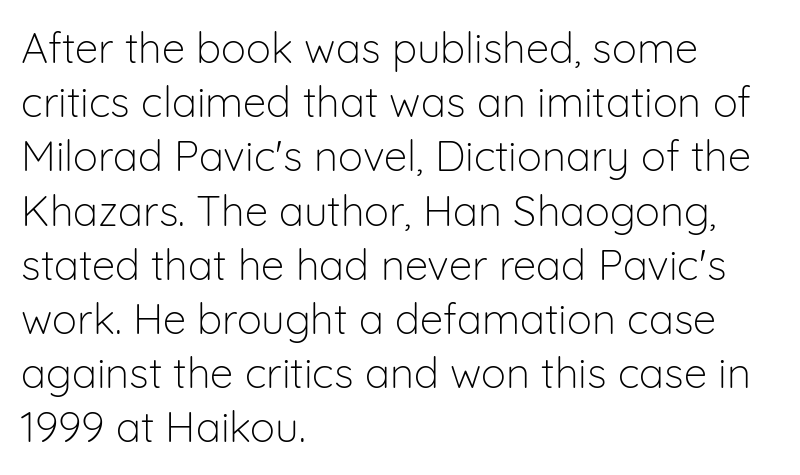
{"serif": "no", "italic": "no", "bold": "no", "weight": "light", "width": "normal", "stroke_contrast": "low", "x_height": "medium", "monospaced": "no", "underline": "no", "align": "left", "line_spacing": "normal", "line_spacing_ratio": 1.29, "letter_spacing": "normal", "letter_spacing_em": 0.0, "glyph_px": 42}
